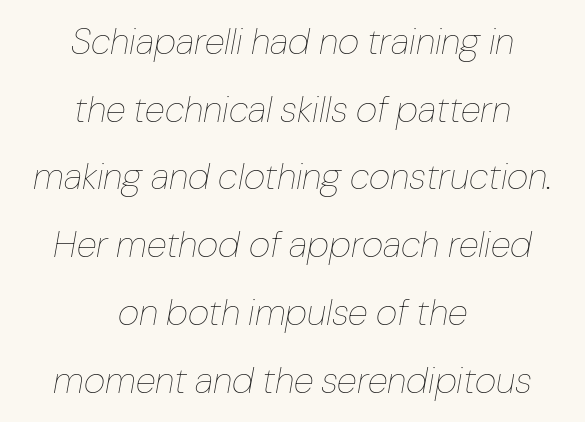
Q: Is the text bold? A: No.
Q: Is the text italic (slanted)? A: Yes, it leans right by about 10 degrees.
Q: Is the text underlined? A: No.
Q: How is the paragraph aligned? A: Centered.
Q: Is the spacing between letters normal or unusually wide? A: Normal.
Q: Width (condensed, normal, or wide)? A: Normal.
Q: Stroke contrast? A: Low.
Q: x-height? A: Medium.
Q: Monospaced? A: No.
